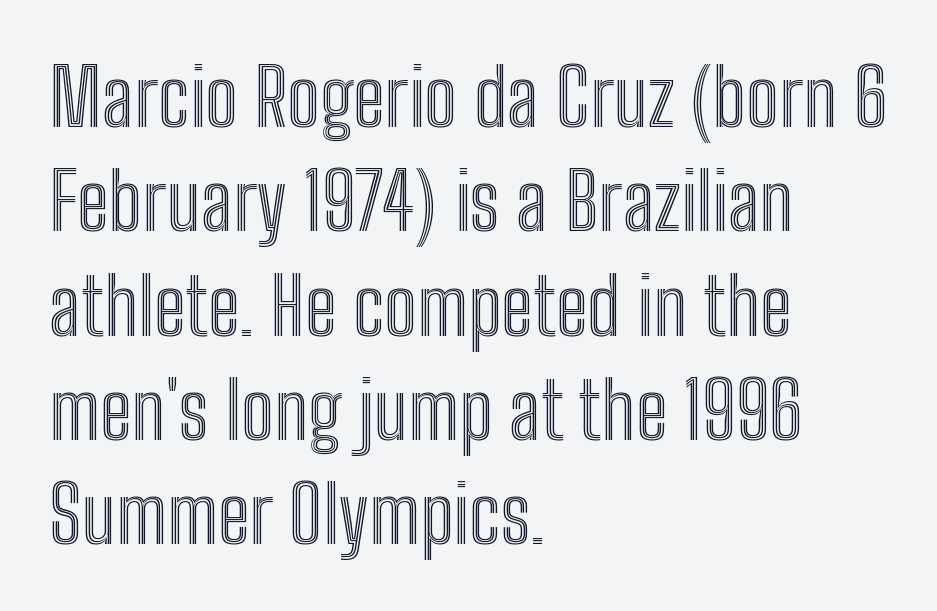
The image shows 79 px condensed type, upright; set left-aligned, normal line spacing (1.32x), normal letter spacing, not underlined; a medium x-height.
